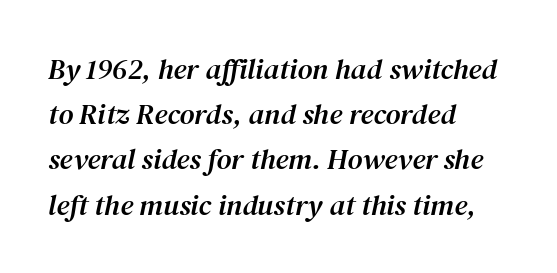
Here the designer chose a conventional face with non-uniform glyph widths. Compared with ordinary roman type, these characters are visibly tilted. The strip under each line holds only bare page. The font family rendered here belongs to the serif group. Visually the block forms a straight wall on the left and a jagged coastline on the right. The tracking reads as untouched default to a designer's eye.
